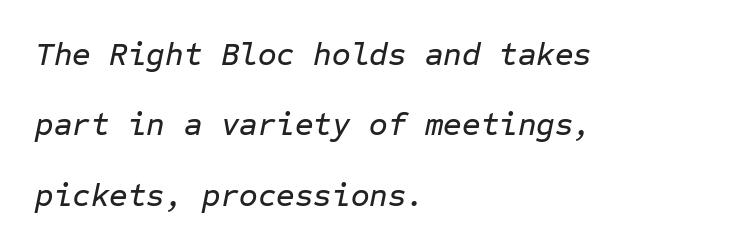
{"italic": "yes", "lean": "right", "slant_degrees": 12, "width": "normal", "stroke_contrast": "low", "x_height": "medium", "monospaced": "yes", "underline": "no", "align": "left", "line_spacing": "loose", "line_spacing_ratio": 2.2, "letter_spacing": "normal", "letter_spacing_em": 0.0, "glyph_px": 32}
